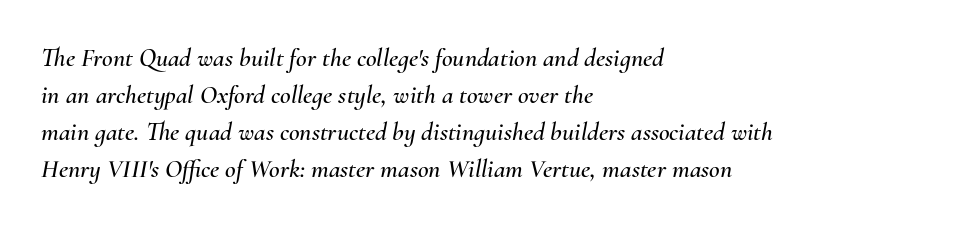
The image shows 26 px text type, italic (leaning right); set left-aligned, normal line spacing (1.42x), normal letter spacing, not underlined.
